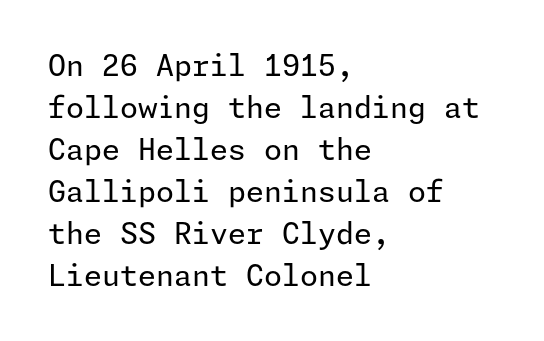
Honestly, there is no underline to notice here at all. You could call the tracking neutral — neither tight nor loose. Teacher's note: observe the even left margin — that is flush-left alignment. Is there any slant? The stems are plumb. The face used here is a sans, in the tradition of grotesques and geometrics. Counters stay open thanks to moderate or lighter strokes.
